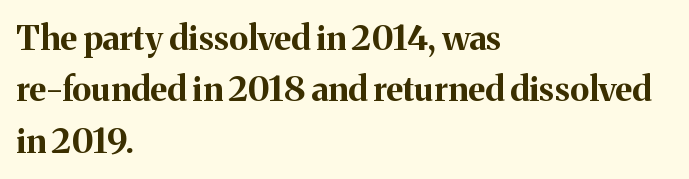
Q: Is the text bold? A: Yes.
Q: Is the text italic (slanted)? A: No, it is upright.
Q: Is the typeface a serif or a sans-serif typeface? A: Serif.
Q: Is the text underlined? A: No.
Q: How is the paragraph aligned? A: Left-aligned.
Q: Is the spacing between letters normal or unusually wide? A: Normal.
Q: Is the spacing between lines tight, normal or loose? A: Normal.
Q: Width (condensed, normal, or wide)? A: Normal.
Q: Stroke contrast? A: Medium.
Q: x-height? A: Medium.
Q: Monospaced? A: No.
